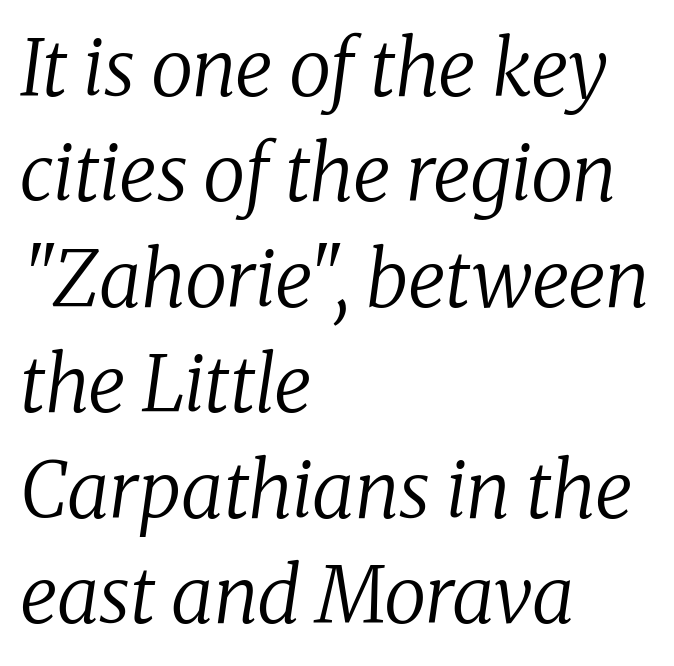
Q: Is the text bold? A: No.
Q: Is the text italic (slanted)? A: Yes, it leans right by about 8 degrees.
Q: Is the typeface a serif or a sans-serif typeface? A: Serif.
Q: Is the text underlined? A: No.
Q: How is the paragraph aligned? A: Left-aligned.
Q: Is the spacing between letters normal or unusually wide? A: Normal.
Q: Is the spacing between lines tight, normal or loose? A: Normal.
Q: Width (condensed, normal, or wide)? A: Normal.
Q: Stroke contrast? A: Low.
Q: x-height? A: Medium.
Q: Monospaced? A: No.
